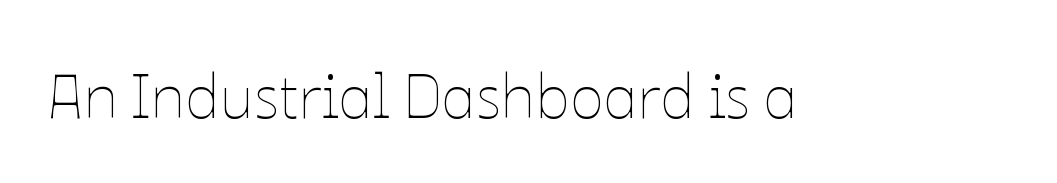
{"italic": "no", "bold": "no", "weight": "thin", "width": "normal", "stroke_contrast": "low", "x_height": "medium", "monospaced": "no", "underline": "no", "letter_spacing": "normal", "letter_spacing_em": 0.0, "glyph_px": 62}
